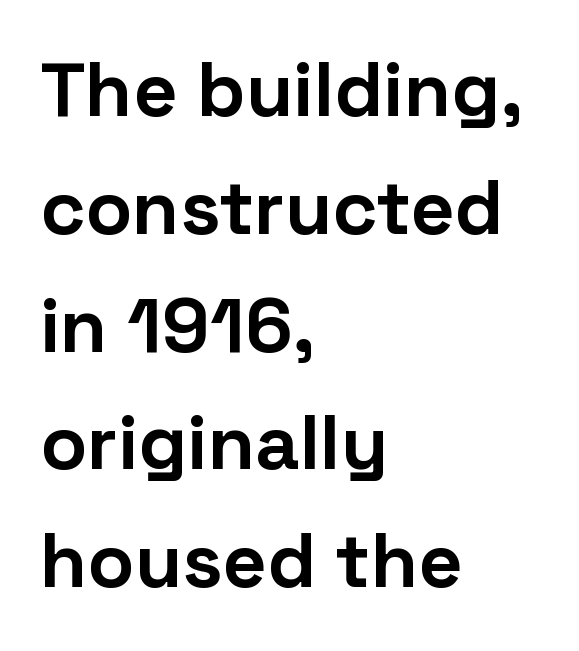
Q: Is the text bold? A: Yes.
Q: Is the text italic (slanted)? A: No, it is upright.
Q: Is the typeface a serif or a sans-serif typeface? A: Sans-serif.
Q: Is the text underlined? A: No.
Q: How is the paragraph aligned? A: Left-aligned.
Q: Is the spacing between letters normal or unusually wide? A: Normal.
Q: Is the spacing between lines tight, normal or loose? A: Normal.
Q: Width (condensed, normal, or wide)? A: Normal.
Q: Stroke contrast? A: Low.
Q: x-height? A: Medium.
Q: Monospaced? A: No.
